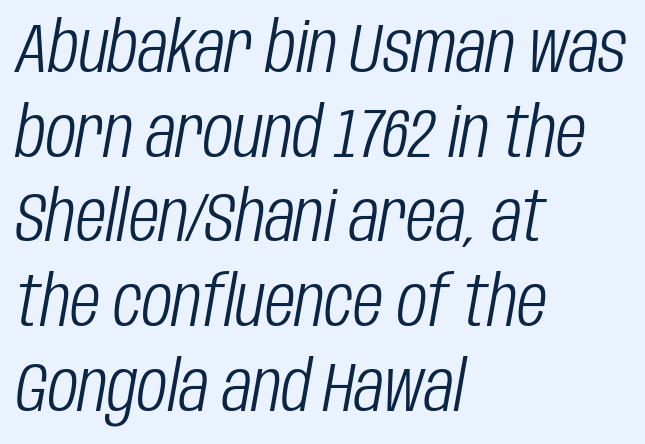
The image shows 70 px light, condensed type, italic (leaning right); set left-aligned, line spacing 1.21x, normal letter spacing, not underlined; low stroke contrast and a large x-height.
